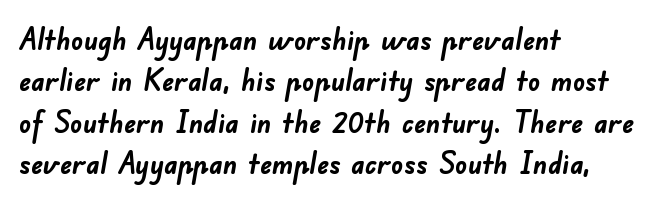
Q: Is the text bold? A: Yes.
Q: Is the typeface a serif or a sans-serif typeface? A: Sans-serif.
Q: Is the text underlined? A: No.
Q: How is the paragraph aligned? A: Left-aligned.
Q: Is the spacing between letters normal or unusually wide? A: Normal.
Q: Is the spacing between lines tight, normal or loose? A: Normal.
Q: Width (condensed, normal, or wide)? A: Normal.
Q: Stroke contrast? A: Low.
Q: x-height? A: Small.
Q: Monospaced? A: No.
